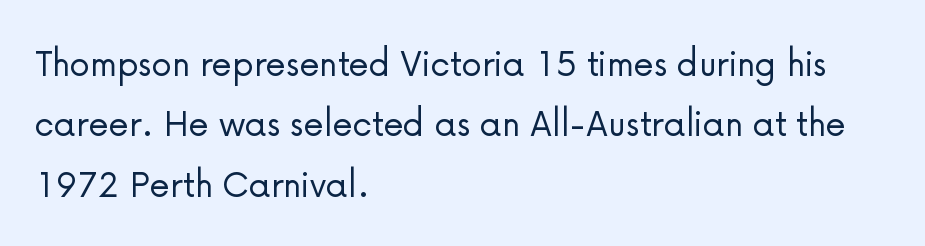
Q: Is the text bold? A: No.
Q: Is the text italic (slanted)? A: No, it is upright.
Q: Is the typeface a serif or a sans-serif typeface? A: Sans-serif.
Q: Is the text underlined? A: No.
Q: How is the paragraph aligned? A: Left-aligned.
Q: Is the spacing between letters normal or unusually wide? A: Normal.
Q: Is the spacing between lines tight, normal or loose? A: Normal.
Q: Width (condensed, normal, or wide)? A: Normal.
Q: Stroke contrast? A: Low.
Q: x-height? A: Medium.
Q: Monospaced? A: No.
